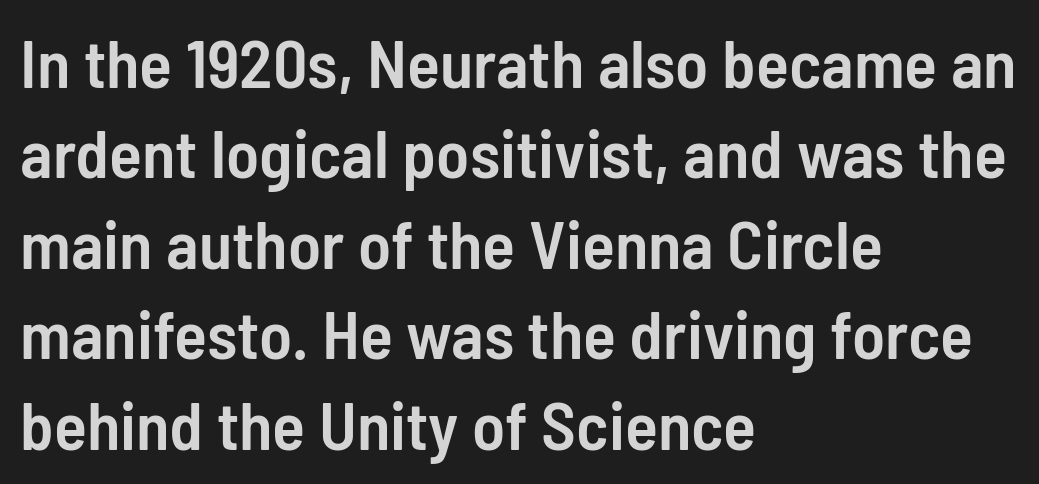
Q: Is the text bold? A: Semi-bold.
Q: Is the text italic (slanted)? A: No, it is upright.
Q: Is the typeface a serif or a sans-serif typeface? A: Sans-serif.
Q: Is the text underlined? A: No.
Q: How is the paragraph aligned? A: Left-aligned.
Q: Is the spacing between letters normal or unusually wide? A: Normal.
Q: Is the spacing between lines tight, normal or loose? A: Normal.
Q: Width (condensed, normal, or wide)? A: Condensed.
Q: Stroke contrast? A: Low.
Q: x-height? A: Medium.
Q: Monospaced? A: No.
